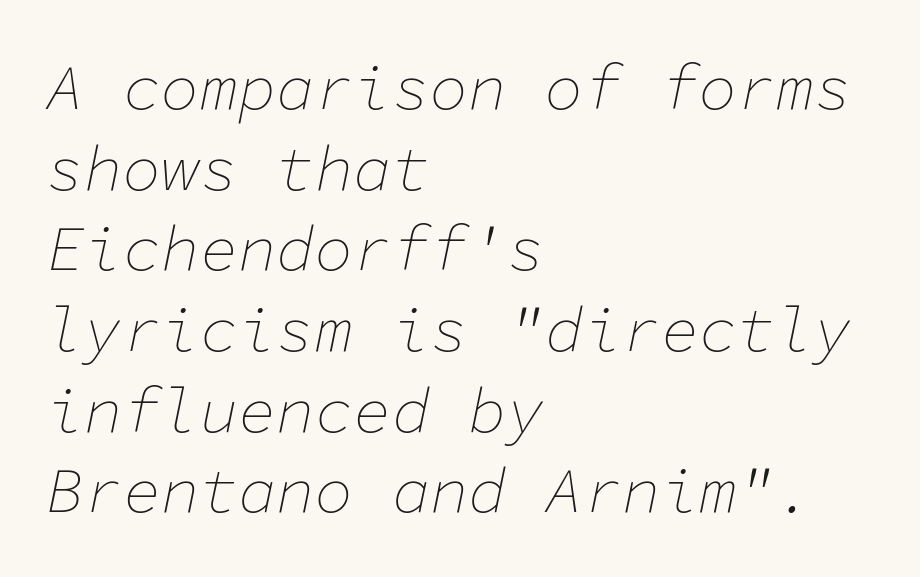
{"italic": "yes", "lean": "right", "slant_degrees": 11, "bold": "no", "weight": "thin", "width": "normal", "stroke_contrast": "low", "x_height": "medium", "monospaced": "yes", "underline": "no", "align": "left", "line_spacing": "normal", "line_spacing_ratio": 1.26, "letter_spacing": "normal", "letter_spacing_em": 0.0, "glyph_px": 64}
